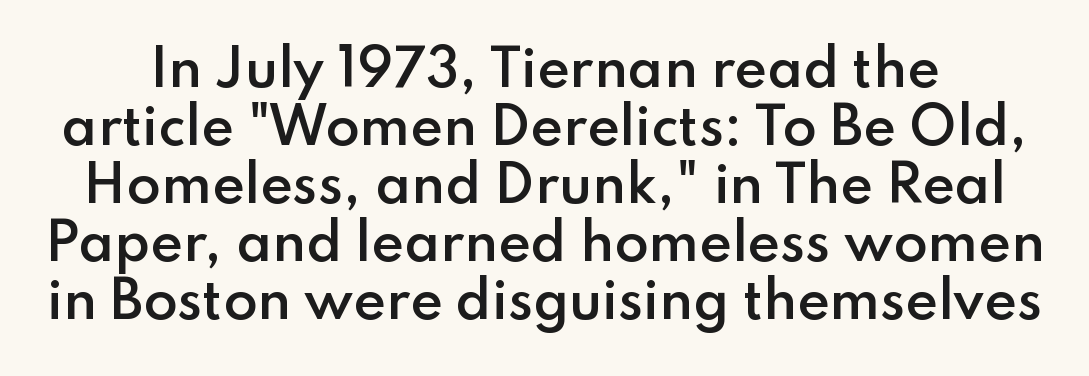
{"serif": "no", "italic": "no", "bold": "semi", "weight": "semibold", "width": "normal", "stroke_contrast": "low", "x_height": "small", "monospaced": "no", "underline": "no", "line_spacing_ratio": 1.16, "letter_spacing": "normal", "letter_spacing_em": 0.0, "glyph_px": 50}
